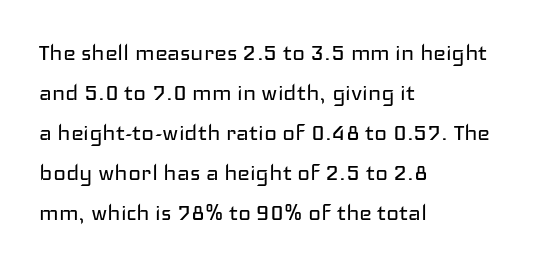
Q: Is the text bold? A: No.
Q: Is the text italic (slanted)? A: No, it is upright.
Q: Is the text underlined? A: No.
Q: How is the paragraph aligned? A: Left-aligned.
Q: Is the spacing between letters normal or unusually wide? A: Normal.
Q: Is the spacing between lines tight, normal or loose? A: Normal.
